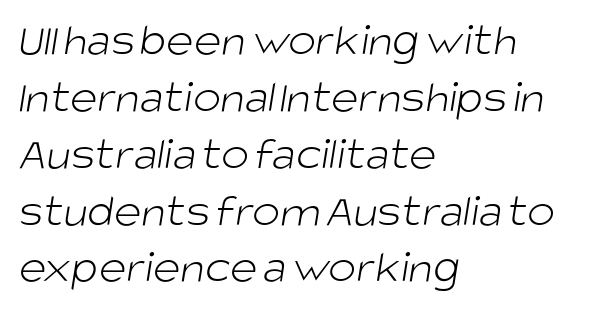
The image shows 47 px light sans-serif type; set left-aligned, line spacing 1.21x, normal letter spacing, not underlined; low stroke contrast and a large x-height.
